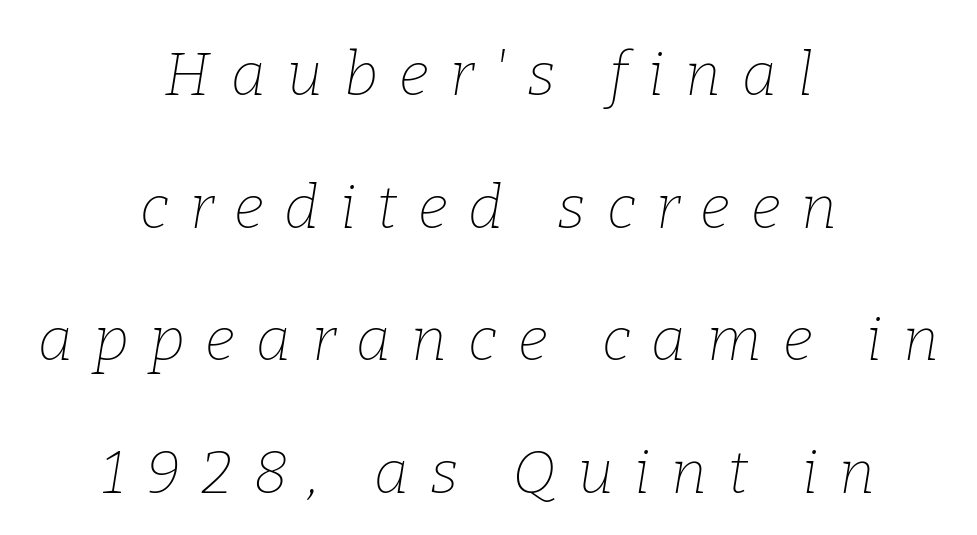
The image shows 60 px thin serif type, italic (leaning right); set centered, loose line spacing (2.21x), unusually wide letter spacing (+0.35 em), not underlined; low stroke contrast and a medium x-height.
